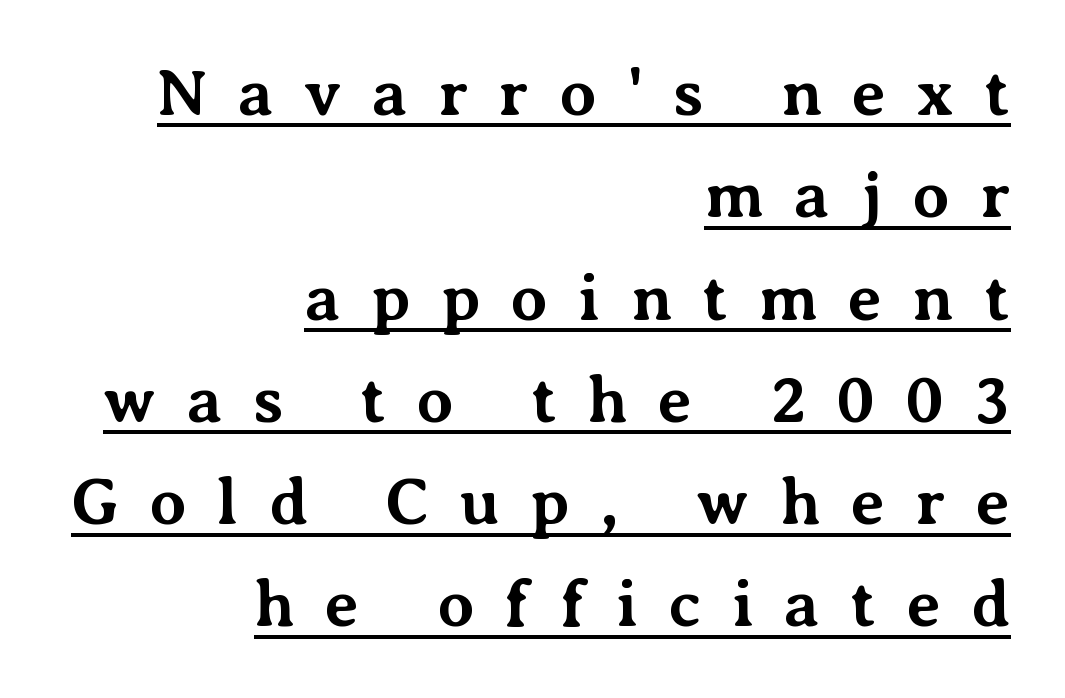
Q: Is the text bold? A: Yes.
Q: Is the text italic (slanted)? A: No, it is upright.
Q: Is the typeface a serif or a sans-serif typeface? A: Serif.
Q: Is the text underlined? A: Yes.
Q: How is the paragraph aligned? A: Right-aligned.
Q: Is the spacing between letters normal or unusually wide? A: Unusually wide.
Q: Is the spacing between lines tight, normal or loose? A: Normal.
Q: Width (condensed, normal, or wide)? A: Normal.
Q: Stroke contrast? A: Medium.
Q: x-height? A: Medium.
Q: Monospaced? A: No.
